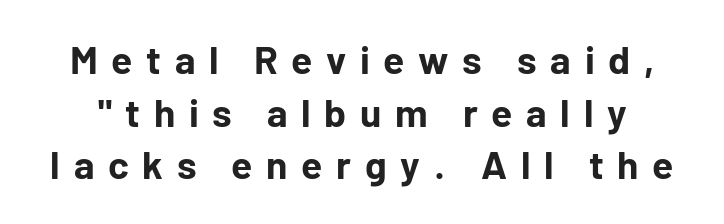
The image shows 39 px bold sans-serif type, upright; set normal line spacing (1.35x), unusually wide letter spacing (+0.35 em), not underlined; low stroke contrast and a medium x-height.
